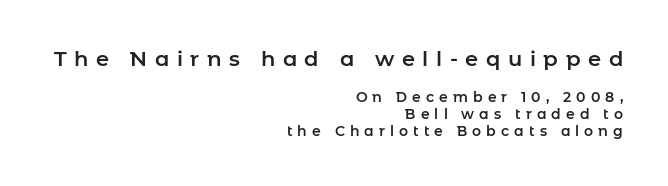
Leftover space on each line is placed entirely before the opening word. Underlining? Definitely not there. Here the glyphs are tracked loosely, breaking word shapes into spaced letters. A student would notice the top passage is typeset larger than what follows. Is there any slant? The stems are plumb.
